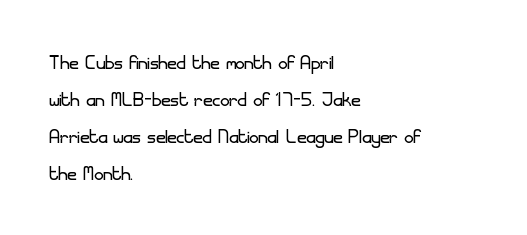
A typesetter would call this leading conventional body-copy spacing. Descender tails drop into unmarked territory. Visually the block forms a straight wall on the left and a jagged coastline on the right. Do the letters lean? They stand straight.
